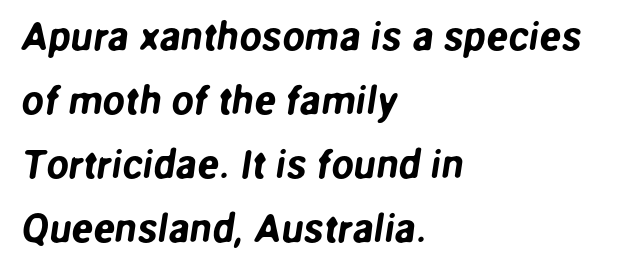
{"serif": "no", "width": "normal", "stroke_contrast": "low", "x_height": "medium", "monospaced": "no", "underline": "no", "align": "left", "line_spacing": "normal", "line_spacing_ratio": 1.6, "letter_spacing": "normal", "letter_spacing_em": 0.0, "glyph_px": 40}
